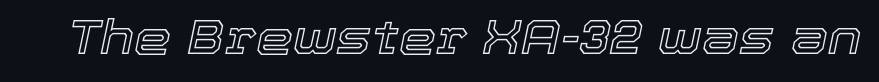
{"italic": "yes", "lean": "right", "slant_degrees": 12, "width": "normal", "x_height": "medium", "monospaced": "no", "underline": "no", "letter_spacing": "normal", "letter_spacing_em": 0.0, "glyph_px": 47}
